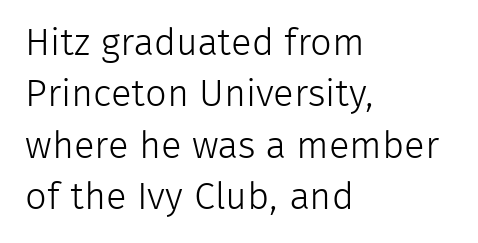
Examine the stroke ends and you'll find no serifs. The typography opts for an upright posture over an oblique one. Stroke mass is kept to a normal reading level or below. Plain, unruled lines of type.
